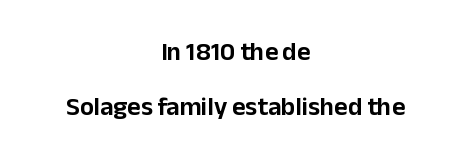
The image shows 26 px text type, upright; set centered, loose line spacing (2.12x), normal letter spacing, not underlined.
